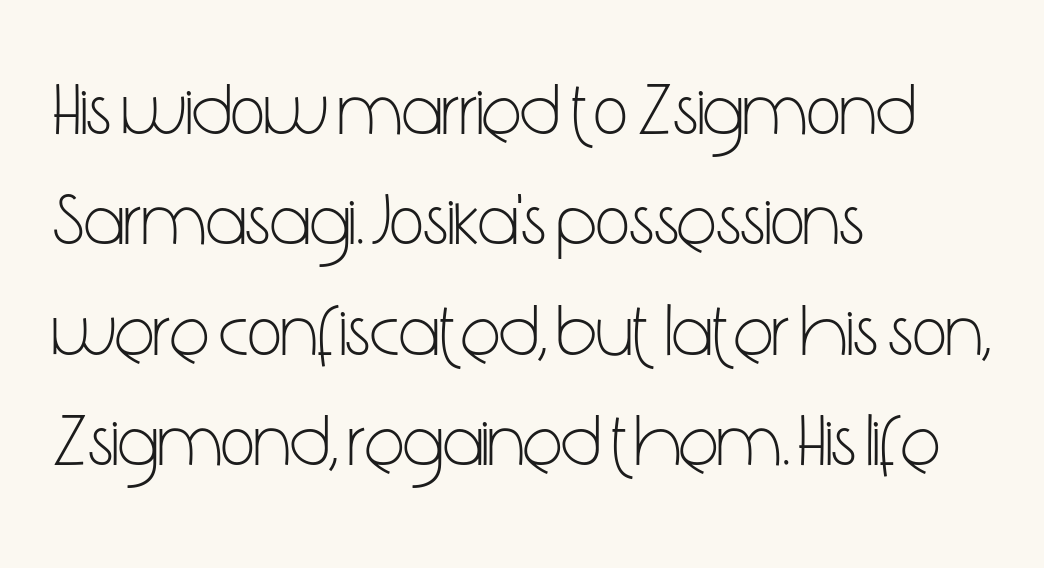
Each letter keeps its own natural width here, so spacing adapts to shape. It's the straight-up-and-down kind of type. Is this a sans? Yes — the strokes have no serifs. A classic flush-left, rag-right setting is used for this passage. The specimen omits any rule beneath the text block's lines. What's the leading like? Ordinary, nothing unusual.
